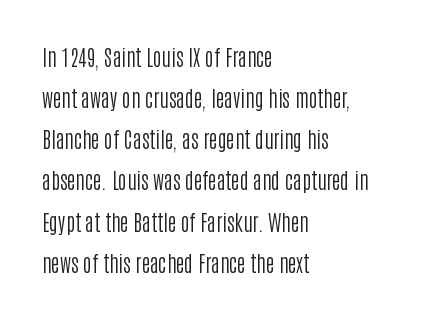
Think standard paragraph weight, or any step lighter than that. Tracking value appears to be zero — textbook default spacing. Successive baselines arrive slowly, with a big drop between each. The compositor pushed each line to the left boundary. The zone under the glyphs is completely vacant. These lines were composed using upright roman letters.
